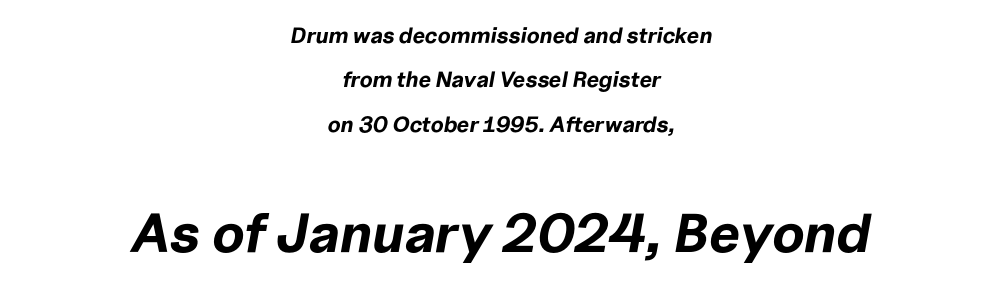
The image shows 55 px bold type, italic (leaning right); set centered, loose line spacing (2.02x), normal letter spacing, not underlined; the second (bottom) block is 2.5x larger; low stroke contrast and a medium x-height.
